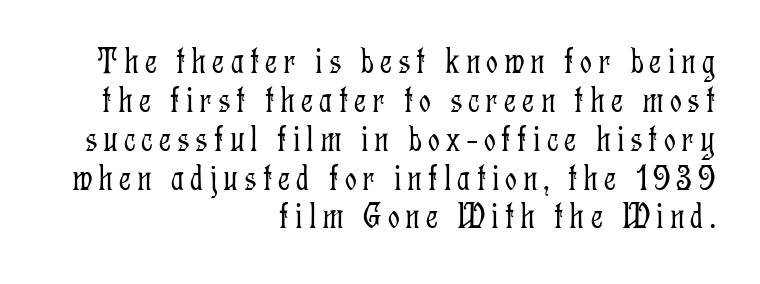
Q: Is the text bold? A: No.
Q: Is the text italic (slanted)? A: No, it is upright.
Q: Is the typeface a serif or a sans-serif typeface? A: Serif.
Q: Is the text underlined? A: No.
Q: How is the paragraph aligned? A: Right-aligned.
Q: Is the spacing between lines tight, normal or loose? A: Tight.
Q: Width (condensed, normal, or wide)? A: Condensed.
Q: Stroke contrast? A: Low.
Q: x-height? A: Medium.
Q: Monospaced? A: No.
